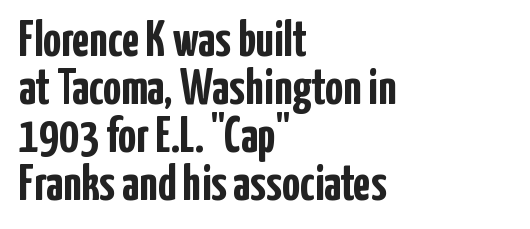
Q: Is the text bold? A: Yes.
Q: Is the text italic (slanted)? A: No, it is upright.
Q: Is the typeface a serif or a sans-serif typeface? A: Sans-serif.
Q: Is the text underlined? A: No.
Q: How is the paragraph aligned? A: Left-aligned.
Q: Is the spacing between letters normal or unusually wide? A: Normal.
Q: Is the spacing between lines tight, normal or loose? A: Tight.
Q: Width (condensed, normal, or wide)? A: Condensed.
Q: Stroke contrast? A: Low.
Q: x-height? A: Medium.
Q: Monospaced? A: No.
